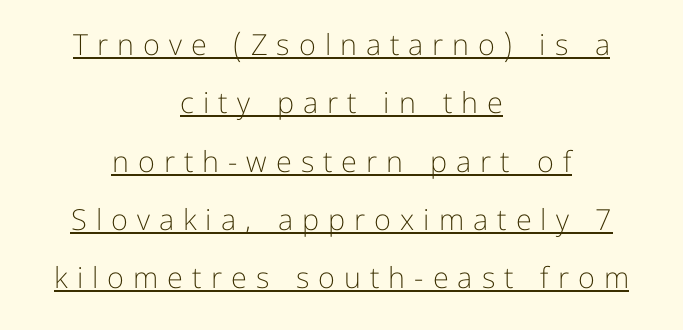
{"serif": "no", "italic": "no", "bold": "no", "weight": "light", "width": "normal", "stroke_contrast": "low", "x_height": "medium", "monospaced": "no", "underline": "yes", "align": "center", "line_spacing": "loose", "line_spacing_ratio": 2.01, "letter_spacing": "wide", "letter_spacing_em": 0.31, "glyph_px": 29}
